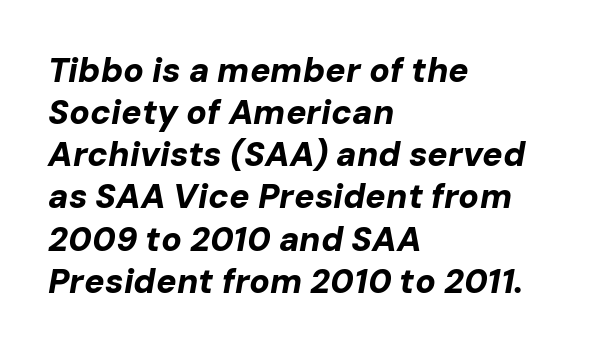
The image shows 34 px bold type, italic (leaning right); set left-aligned, line spacing 1.24x, normal letter spacing, not underlined; low stroke contrast and a medium x-height.
